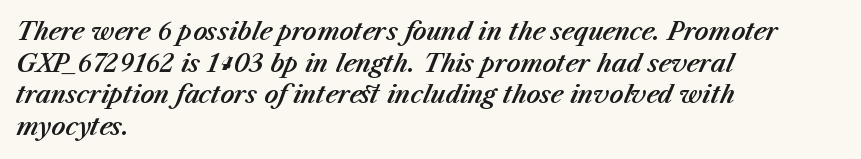
{"italic": "yes", "lean": "right", "slant_degrees": 23, "underline": "no", "align": "left", "line_spacing": "normal", "line_spacing_ratio": 1.32, "letter_spacing": "normal", "letter_spacing_em": 0.0, "glyph_px": 24}
